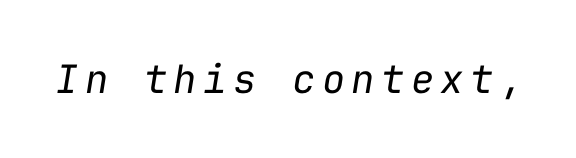
Q: Is the text bold? A: No.
Q: Is the text italic (slanted)? A: Yes, it leans right by about 9 degrees.
Q: Is the text underlined? A: No.
Q: Width (condensed, normal, or wide)? A: Normal.
Q: Stroke contrast? A: Low.
Q: x-height? A: Medium.
Q: Monospaced? A: Yes.
